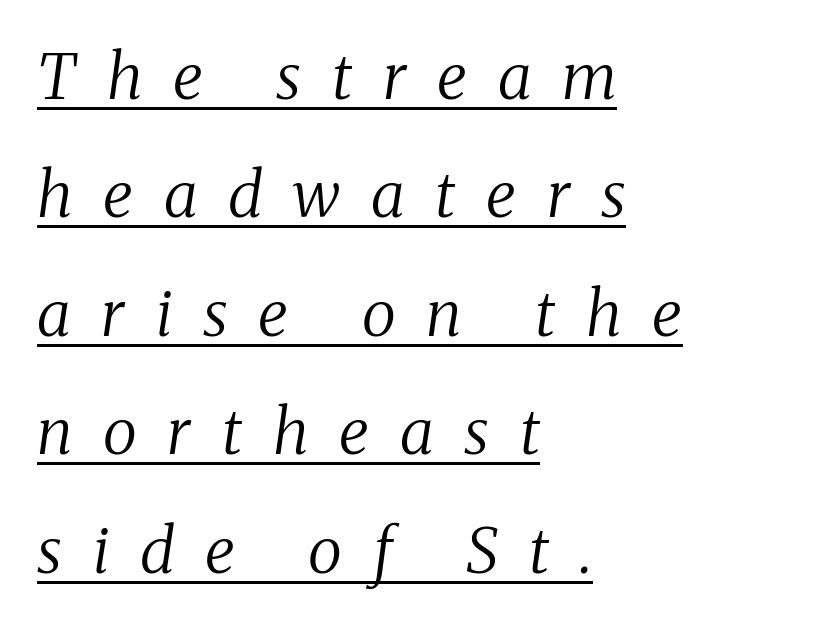
Q: Is the text bold? A: No.
Q: Is the text italic (slanted)? A: Yes, it leans right by about 8 degrees.
Q: Is the typeface a serif or a sans-serif typeface? A: Serif.
Q: Is the text underlined? A: Yes.
Q: How is the paragraph aligned? A: Left-aligned.
Q: Is the spacing between letters normal or unusually wide? A: Unusually wide.
Q: Width (condensed, normal, or wide)? A: Normal.
Q: Stroke contrast? A: Medium.
Q: x-height? A: Medium.
Q: Monospaced? A: No.
